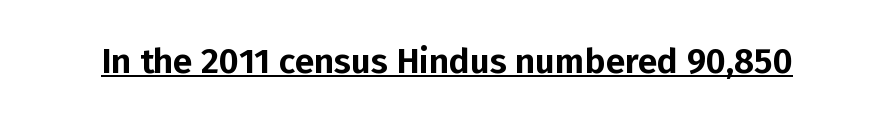
The image shows 35 px sans-serif type, upright; set normal letter spacing, underlined; low stroke contrast and a medium x-height.
